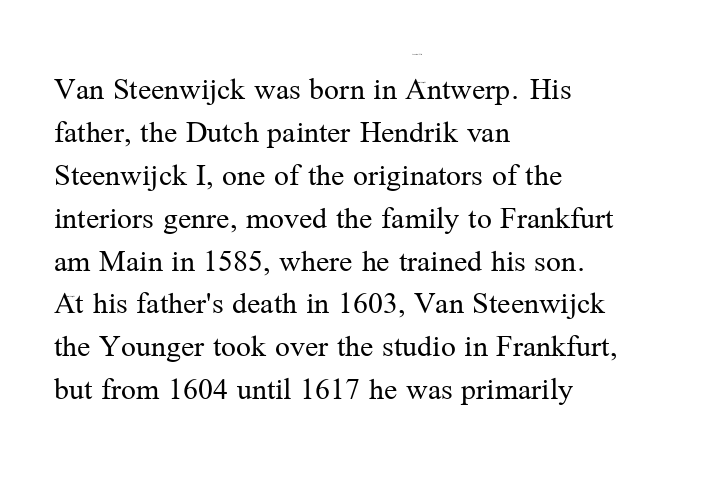
The image shows 33 px regular-weight serif type, upright; set left-aligned, normal line spacing (1.3x), normal letter spacing, not underlined; medium stroke contrast and a medium x-height.
